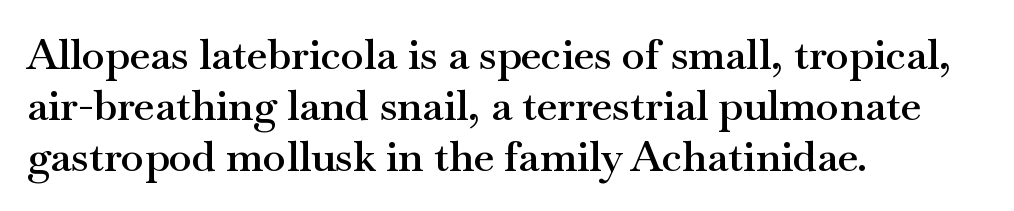
Q: Is the text bold? A: Semi-bold.
Q: Is the text italic (slanted)? A: No, it is upright.
Q: Is the typeface a serif or a sans-serif typeface? A: Serif.
Q: Is the text underlined? A: No.
Q: How is the paragraph aligned? A: Left-aligned.
Q: Is the spacing between letters normal or unusually wide? A: Normal.
Q: Width (condensed, normal, or wide)? A: Wide.
Q: Stroke contrast? A: Medium.
Q: x-height? A: Small.
Q: Monospaced? A: No.
